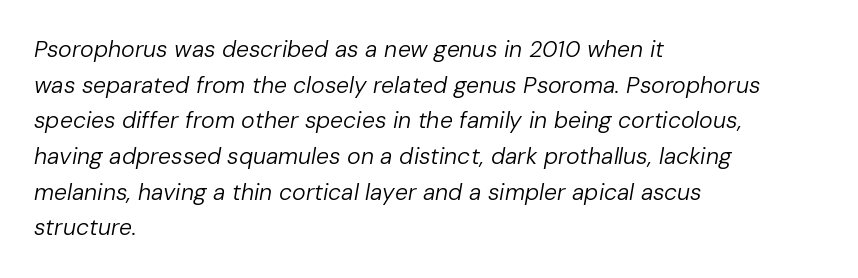
Q: Is the text bold? A: No.
Q: Is the text italic (slanted)? A: Yes, it leans right by about 10 degrees.
Q: Is the text underlined? A: No.
Q: How is the paragraph aligned? A: Left-aligned.
Q: Is the spacing between letters normal or unusually wide? A: Normal.
Q: Is the spacing between lines tight, normal or loose? A: Normal.
